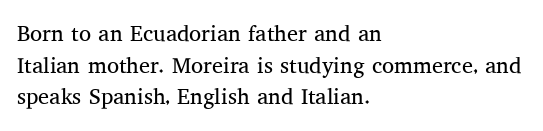
{"italic": "no", "bold": "no", "underline": "no", "align": "left", "line_spacing": "normal", "line_spacing_ratio": 1.44, "letter_spacing": "normal", "letter_spacing_em": 0.0, "glyph_px": 22}
